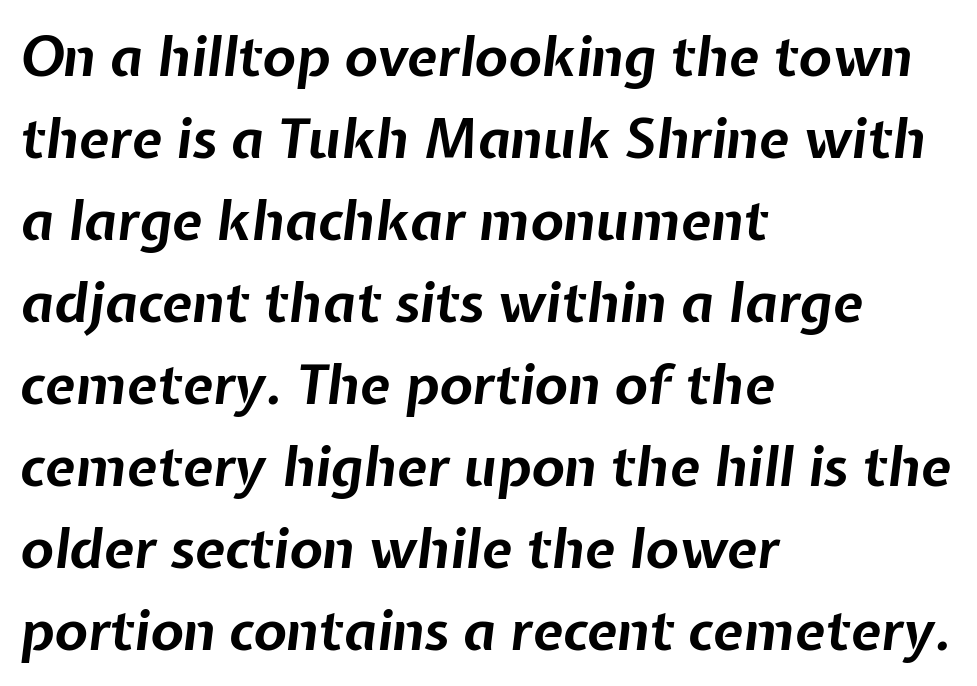
Q: Is the text bold? A: Yes.
Q: Is the text italic (slanted)? A: Yes, it leans right by about 7 degrees.
Q: Is the text underlined? A: No.
Q: How is the paragraph aligned? A: Left-aligned.
Q: Is the spacing between letters normal or unusually wide? A: Normal.
Q: Is the spacing between lines tight, normal or loose? A: Normal.
Q: Width (condensed, normal, or wide)? A: Normal.
Q: Stroke contrast? A: Low.
Q: x-height? A: Medium.
Q: Monospaced? A: No.
